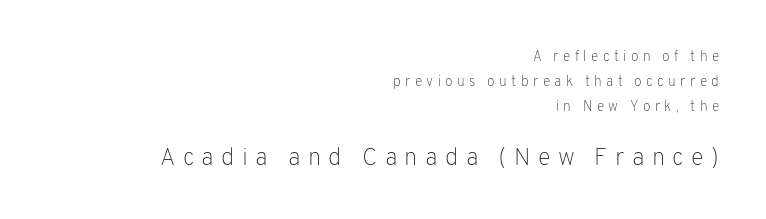
Leftover space on each line is placed entirely before the opening word. A quiet, ordinary-to-light weight characterises the typeface. Bigger letters appear in the bottom chunk; the top chunk is reduced. Words appear elongated and porous because spacing is wide.
